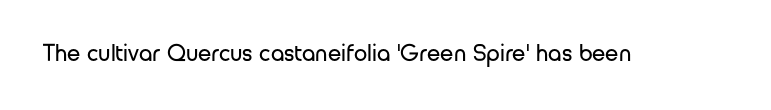
The image shows 24 px text type, upright; set normal letter spacing, not underlined.
